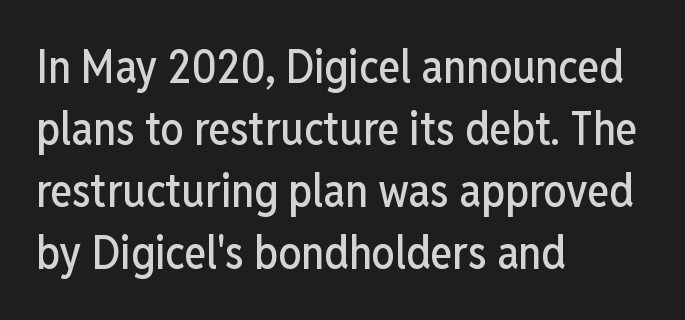
Q: Is the text italic (slanted)? A: No, it is upright.
Q: Is the typeface a serif or a sans-serif typeface? A: Sans-serif.
Q: Is the text underlined? A: No.
Q: How is the paragraph aligned? A: Left-aligned.
Q: Is the spacing between letters normal or unusually wide? A: Normal.
Q: Is the spacing between lines tight, normal or loose? A: Normal.
Q: Width (condensed, normal, or wide)? A: Condensed.
Q: Stroke contrast? A: Low.
Q: x-height? A: Medium.
Q: Monospaced? A: No.
